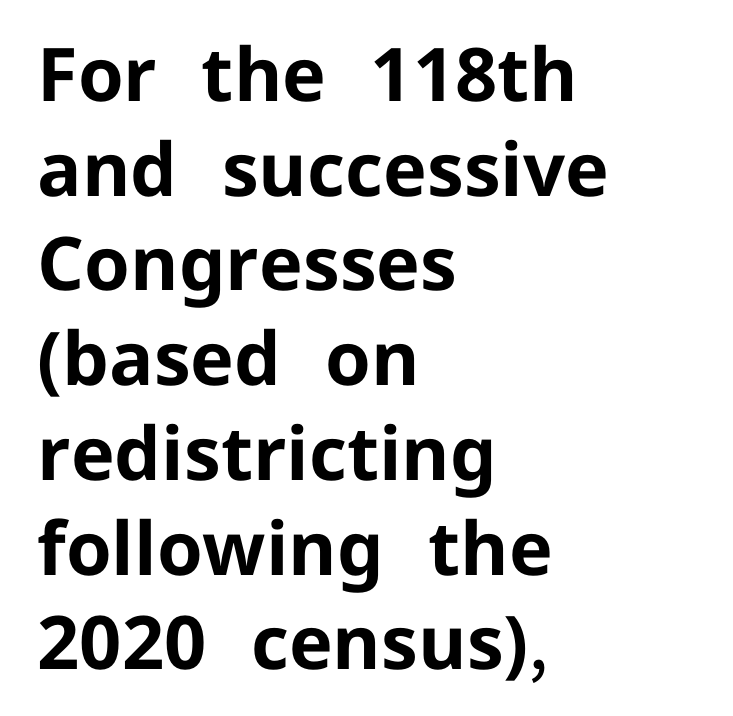
Q: Is the text bold? A: Yes.
Q: Is the text italic (slanted)? A: No, it is upright.
Q: Is the typeface a serif or a sans-serif typeface? A: Sans-serif.
Q: Is the text underlined? A: No.
Q: How is the paragraph aligned? A: Left-aligned.
Q: Is the spacing between letters normal or unusually wide? A: Normal.
Q: Is the spacing between lines tight, normal or loose? A: Normal.
Q: Width (condensed, normal, or wide)? A: Normal.
Q: Stroke contrast? A: Low.
Q: x-height? A: Medium.
Q: Monospaced? A: No.
